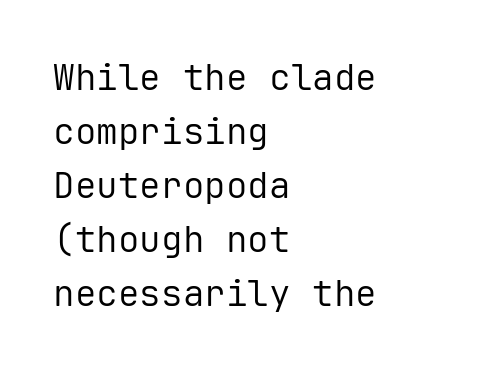
In terms of posture, this sample is upright. Tracking value appears to be zero — textbook default spacing. The letters march in equal steps, a hallmark of fixed-pitch type. Plain, unruled lines of type. Font category for this specimen: sans-serif. Whoever set this chose a conventional vertical rhythm.
